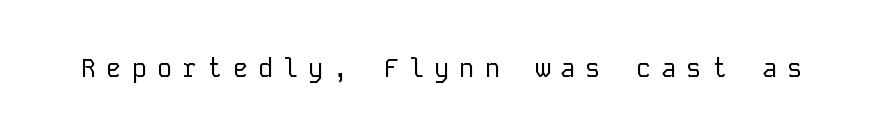
Q: Is the text bold? A: No.
Q: Is the text italic (slanted)? A: No, it is upright.
Q: Is the text underlined? A: No.
Q: Is the spacing between letters normal or unusually wide? A: Unusually wide.
